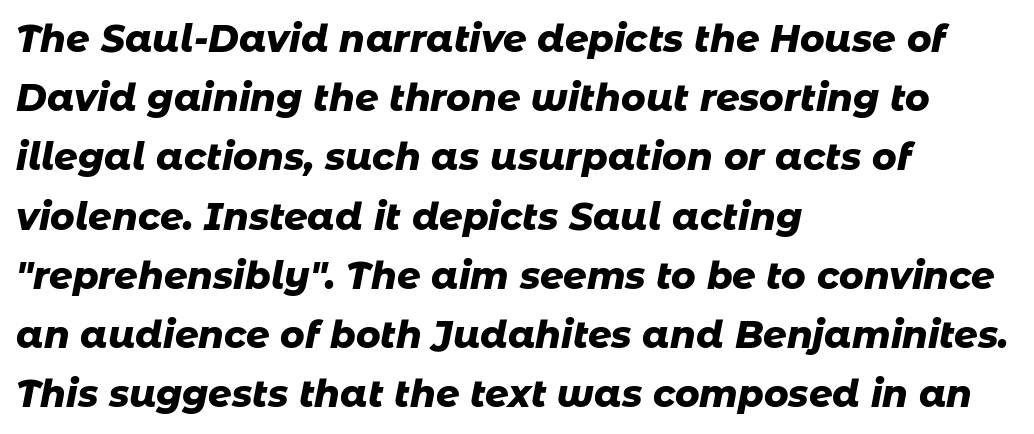
The image shows 37 px heavy type, italic (leaning right); set left-aligned, normal line spacing (1.6x), normal letter spacing, not underlined; low stroke contrast and a medium x-height.
